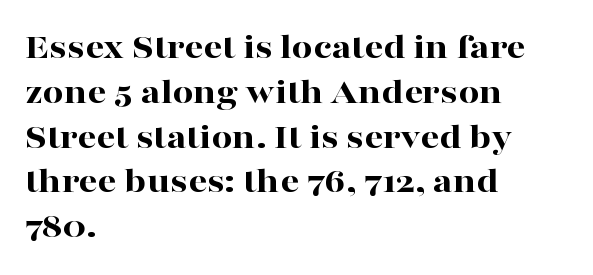
The image shows 37 px bold, wide serif type, upright; set left-aligned, line spacing 1.21x, normal letter spacing, not underlined; high stroke contrast and a medium x-height.
